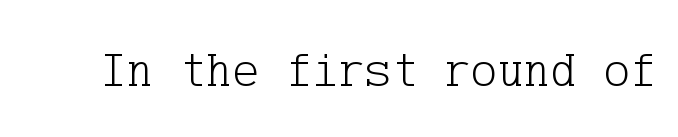
{"serif": "yes", "italic": "no", "bold": "no", "weight": "light", "width": "normal", "stroke_contrast": "low", "x_height": "medium", "underline": "no", "letter_spacing": "normal", "letter_spacing_em": 0.0, "glyph_px": 50}
